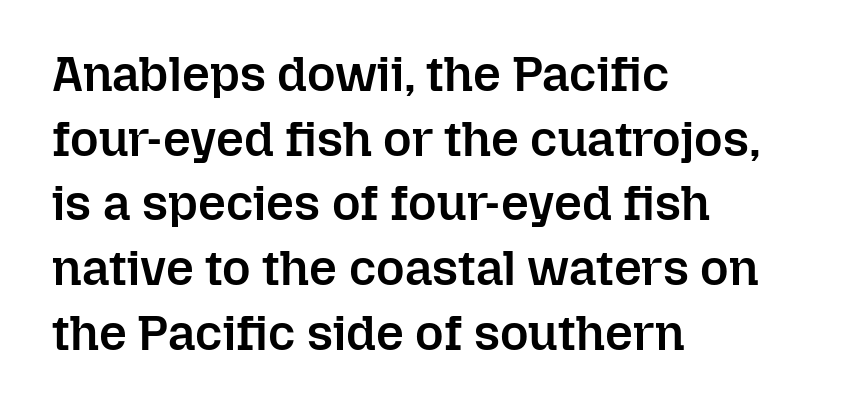
The image shows 49 px semibold type, upright; set left-aligned, normal line spacing (1.32x), normal letter spacing, not underlined; low stroke contrast and a medium x-height.
